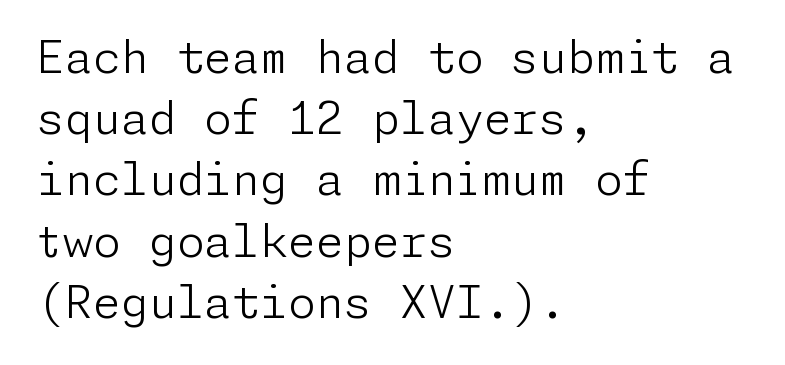
The letters carry no serifs — their stems end cleanly without finishing strokes. Rule under the text: the space is simply empty. If you drew a ruler down the left edge, every line would touch it. The cut favours lightness, reaching ordinary text weight at its darkest.
